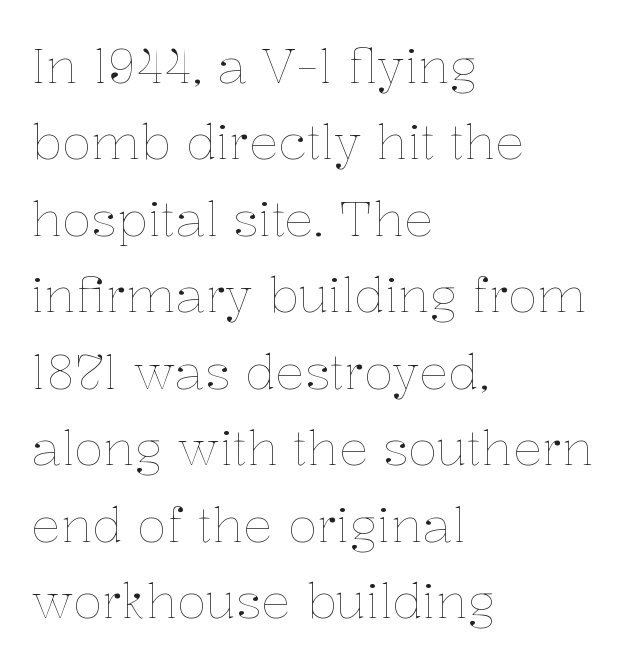
The image shows 49 px thin type, upright; set left-aligned, normal line spacing (1.56x), normal letter spacing, not underlined; low stroke contrast and a medium x-height.
